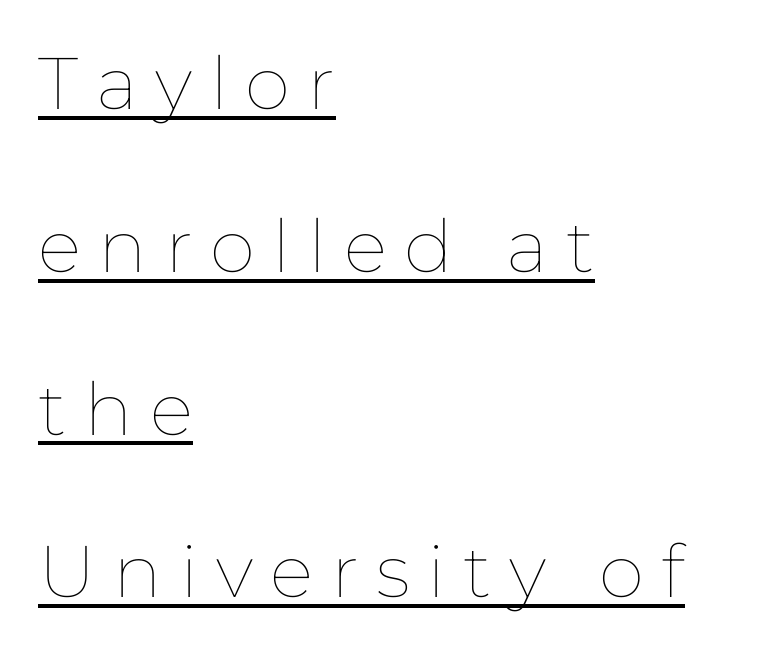
Q: Is the text bold? A: No.
Q: Is the text italic (slanted)? A: No, it is upright.
Q: Is the text underlined? A: Yes.
Q: How is the paragraph aligned? A: Left-aligned.
Q: Is the spacing between letters normal or unusually wide? A: Unusually wide.
Q: Is the spacing between lines tight, normal or loose? A: Loose.
Q: Width (condensed, normal, or wide)? A: Normal.
Q: Stroke contrast? A: Low.
Q: x-height? A: Medium.
Q: Monospaced? A: No.
